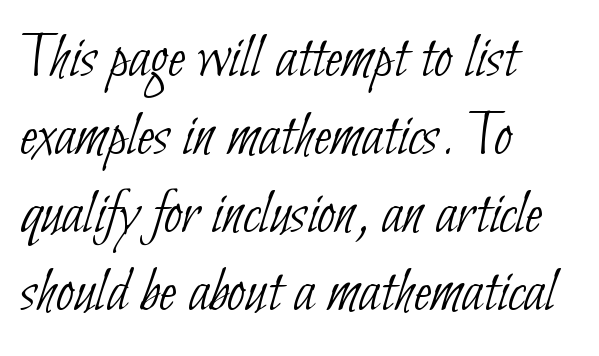
No letter is thick-stroked: the sample isn't bold. These lines are rendered in a variable-pitch font. Typeset ragged right — the left edge is the straight one. The specimen omits any rule beneath the text block's lines. Nope, no serifs anywhere on these letters.
